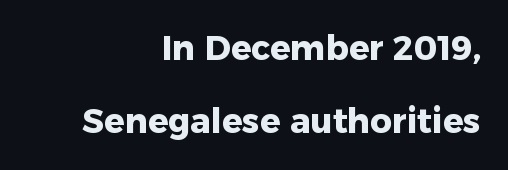
The image shows 34 px heavy sans-serif type, upright; set right-aligned, loose line spacing (2.16x), normal letter spacing, not underlined; low stroke contrast and a medium x-height.
